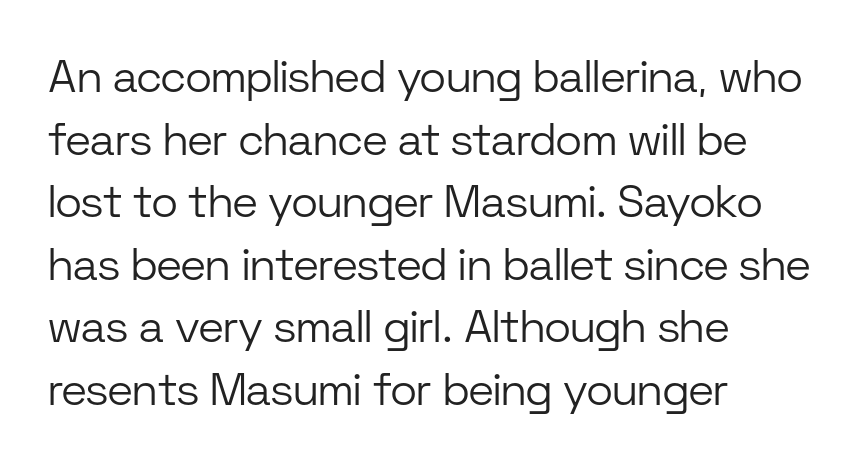
Is the type heavy? It reads as light-to-regular instead. A typesetter would call this zero additional tracking. All the whitespace from short lines collects on the right. These lines are rendered in a variable-pitch font. Vertically, the passage feels balanced, rows spaced as you'd expect.
